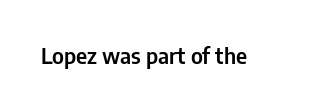
Tall strokes in this sample are plumb rather than angled. Short note: letters normally spaced. Lines of text with bare space underneath.
